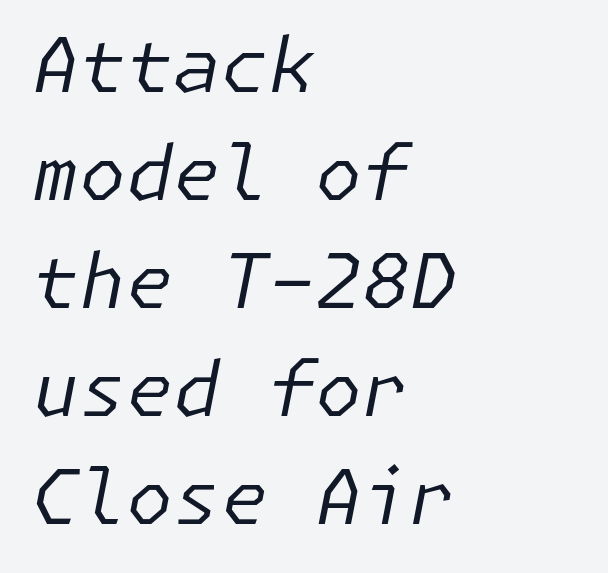
The text carries the slant typical of an italic or oblique font. Stroke thickness stays within the range of a standard reading face or lighter. Beneath every word, the page is bare. This rendering leaves character spacing at its baseline value. The compositor pushed each line to the left boundary. Whoever set this chose a conventional vertical rhythm.
